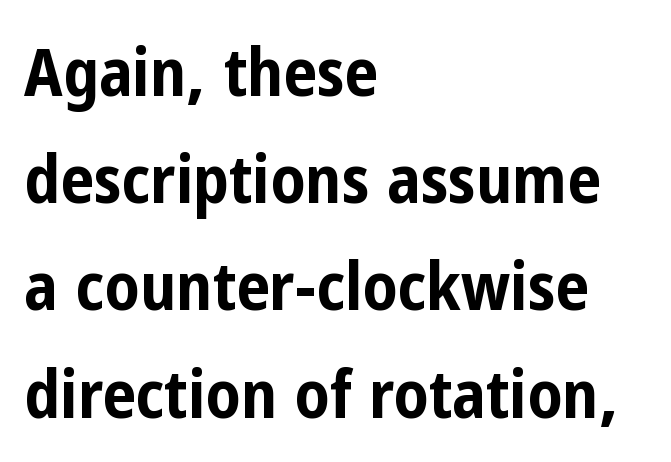
A dark, heavy texture on the line: the type is bold. Each letter keeps its own natural width here, so spacing adapts to shape. The rendering anchors every line to the left-hand side. Stroke terminals: plain, sans-serif. Italic? Not at all — the glyphs are vertical.
